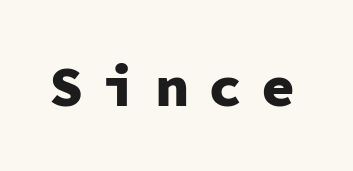
The image shows 57 px heavy sans-serif type, upright, monospaced; set unusually wide letter spacing (+0.33 em), not underlined; low stroke contrast and a medium x-height.
